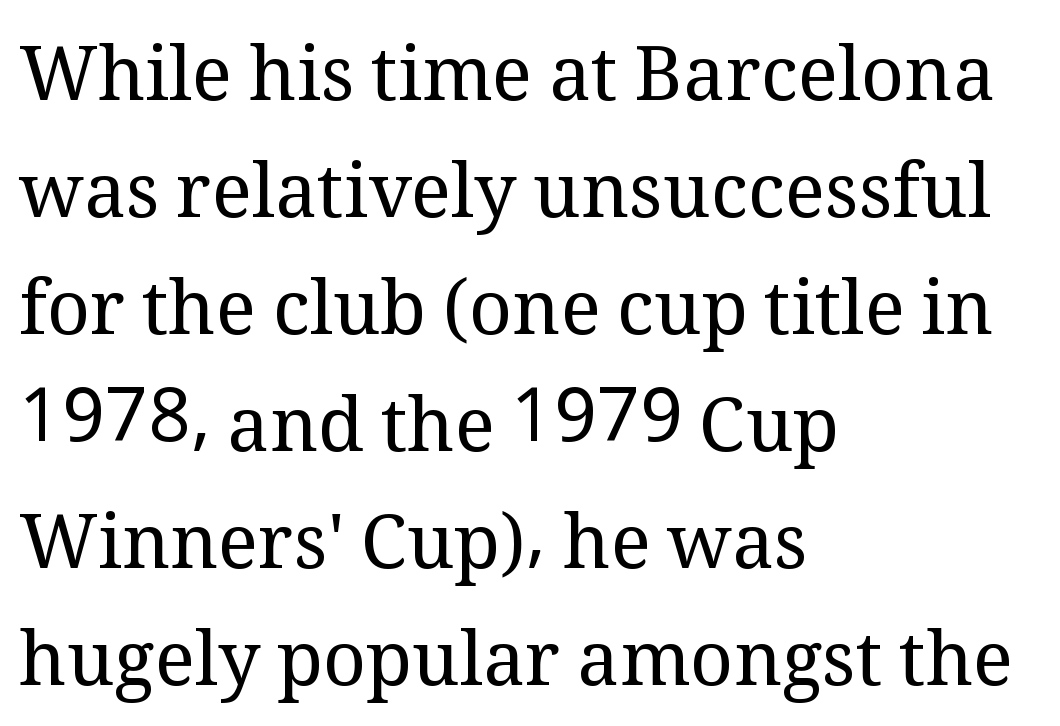
A serif font was chosen for this passage. Notice how the passage keeps a crisp vertical edge on the left only. Words float on clear page, feet unadorned. Vertical stems look standard width or narrower in stroke. Look at the tracking — it's just the regular setting, nothing added.
